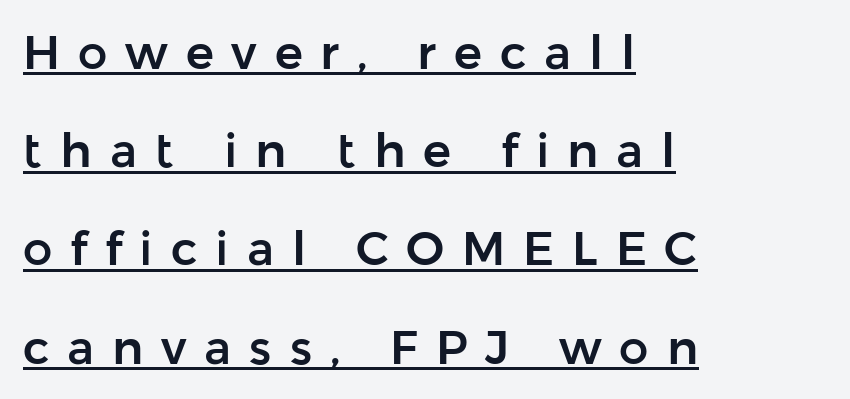
Q: Is the text italic (slanted)? A: No, it is upright.
Q: Is the typeface a serif or a sans-serif typeface? A: Sans-serif.
Q: Is the text underlined? A: Yes.
Q: How is the paragraph aligned? A: Left-aligned.
Q: Is the spacing between letters normal or unusually wide? A: Unusually wide.
Q: Is the spacing between lines tight, normal or loose? A: Loose.
Q: Width (condensed, normal, or wide)? A: Normal.
Q: Stroke contrast? A: Low.
Q: x-height? A: Medium.
Q: Monospaced? A: No.
